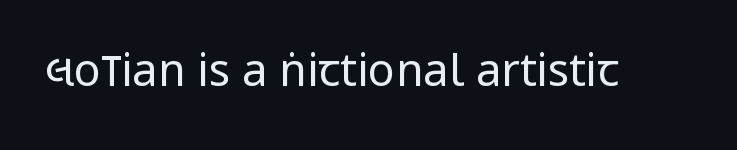
Q: Is the text bold? A: No.
Q: Is the text italic (slanted)? A: No, it is upright.
Q: Is the typeface a serif or a sans-serif typeface? A: Sans-serif.
Q: Is the text underlined? A: No.
Q: Is the spacing between letters normal or unusually wide? A: Normal.
Q: Width (condensed, normal, or wide)? A: Condensed.
Q: Stroke contrast? A: Low.
Q: x-height? A: Large.
Q: Monospaced? A: No.
